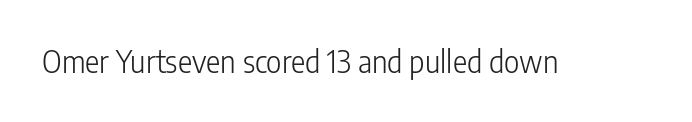
Think of a printed novel: that variable character pitch is what you see here. Italic: no, the glyphs are upright roman. The specimen omits any rule beneath the text block's lines. Compared with a typical body face, this is equally light or lighter still.
